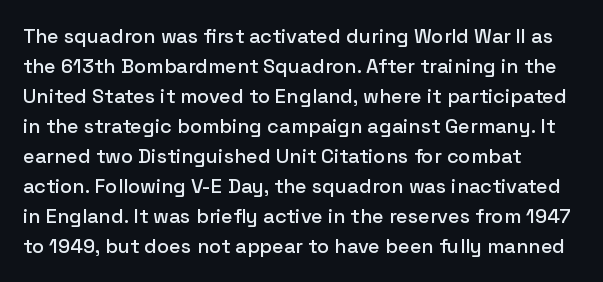
{"italic": "no", "underline": "no", "align": "left", "line_spacing": "normal", "line_spacing_ratio": 1.5, "letter_spacing": "normal", "letter_spacing_em": 0.0, "glyph_px": 20}
